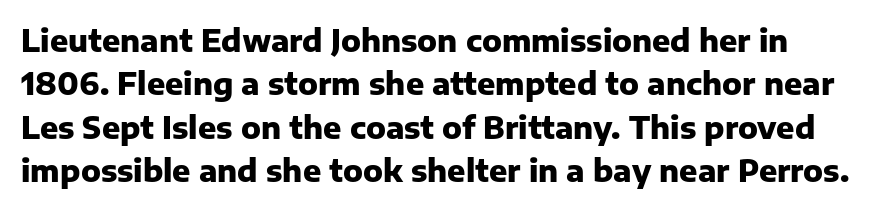
The strip under each line holds only bare page. How would I describe the line gaps? Plain and ordinary. Designer's note — italics off, roman on. The tracking reads as untouched default to a designer's eye. Stroke thickness is high; the sample reads as a true bold. Nope, no serifs anywhere on these letters.
